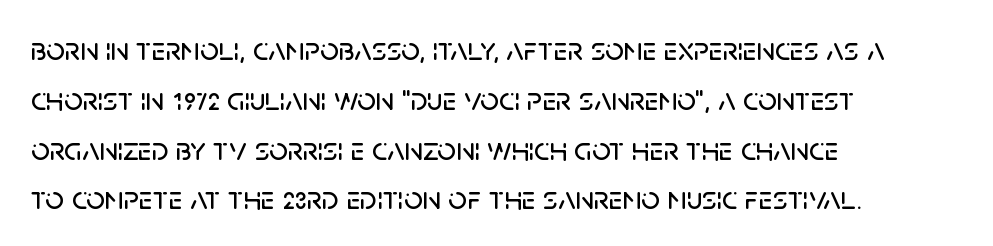
Q: Is the text italic (slanted)? A: No, it is upright.
Q: Is the typeface a serif or a sans-serif typeface? A: Sans-serif.
Q: Is the text underlined? A: No.
Q: How is the paragraph aligned? A: Left-aligned.
Q: Is the spacing between letters normal or unusually wide? A: Normal.
Q: Is the spacing between lines tight, normal or loose? A: Normal.
Q: Width (condensed, normal, or wide)? A: Normal.
Q: Stroke contrast? A: Low.
Q: x-height? A: Large.
Q: Monospaced? A: No.
